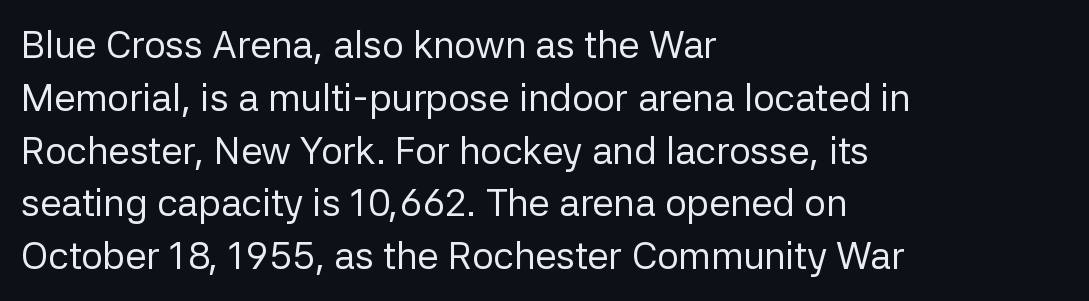
{"serif": "no", "italic": "no", "bold": "no", "weight": "regular", "width": "normal", "stroke_contrast": "low", "x_height": "medium", "monospaced": "no", "underline": "no", "align": "left", "line_spacing": "normal", "line_spacing_ratio": 1.39, "letter_spacing": "normal", "letter_spacing_em": 0.0, "glyph_px": 38}
